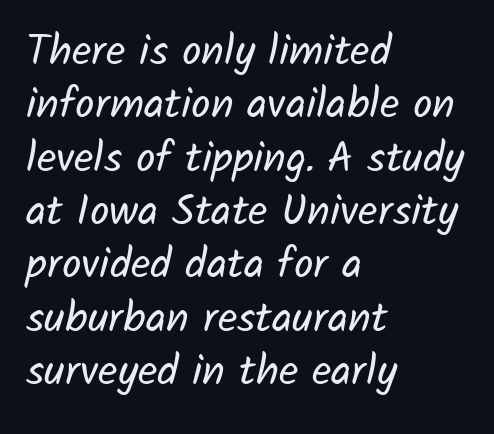
Q: Is the text bold? A: No.
Q: Is the typeface a serif or a sans-serif typeface? A: Sans-serif.
Q: Is the text underlined? A: No.
Q: How is the paragraph aligned? A: Left-aligned.
Q: Is the spacing between letters normal or unusually wide? A: Normal.
Q: Width (condensed, normal, or wide)? A: Normal.
Q: Stroke contrast? A: Low.
Q: x-height? A: Medium.
Q: Monospaced? A: No.
